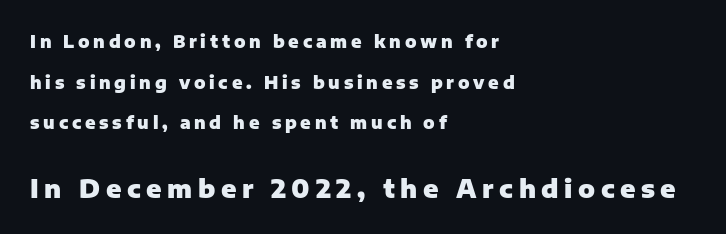
Summary of vertical rhythm: relaxed, with wide interline spacing. This layout puts the modest block above and the oversized block below. Does extra space separate the letters? Yes, quite a lot of it. Quick note: not italic, upright.
